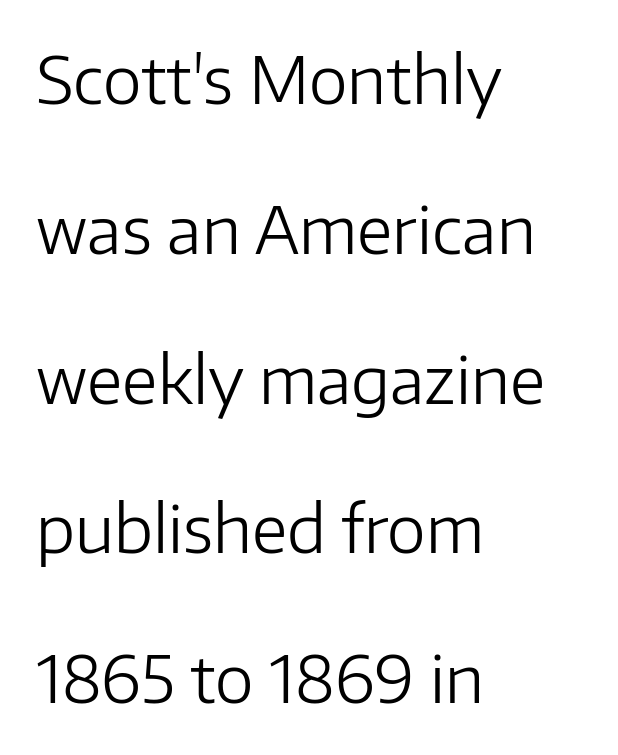
The image shows 66 px light sans-serif type, upright; set left-aligned, loose line spacing (2.27x), normal letter spacing, not underlined; low stroke contrast and a medium x-height.
